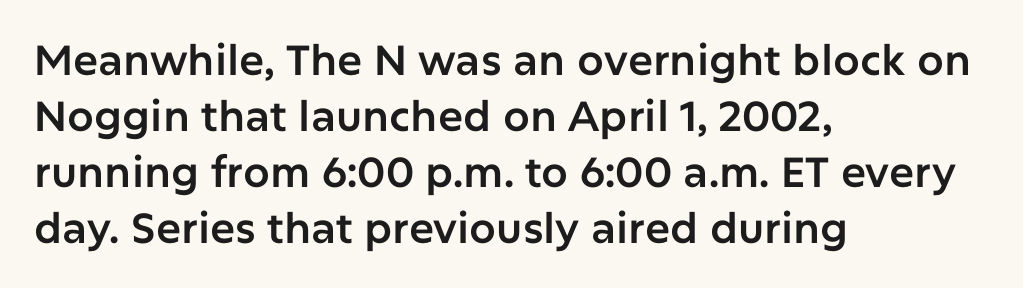
Q: Is the text italic (slanted)? A: No, it is upright.
Q: Is the typeface a serif or a sans-serif typeface? A: Sans-serif.
Q: Is the text underlined? A: No.
Q: How is the paragraph aligned? A: Left-aligned.
Q: Is the spacing between letters normal or unusually wide? A: Normal.
Q: Is the spacing between lines tight, normal or loose? A: Normal.
Q: Width (condensed, normal, or wide)? A: Normal.
Q: Stroke contrast? A: Low.
Q: x-height? A: Medium.
Q: Monospaced? A: No.
